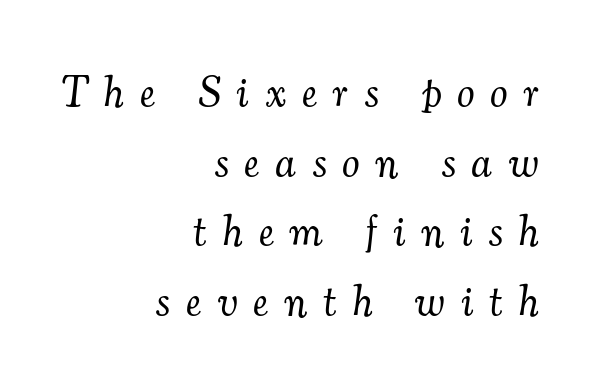
The image shows 44 px light serif type, italic (leaning right); set right-aligned, normal line spacing (1.58x), unusually wide letter spacing (+0.37 em), not underlined; medium stroke contrast and a small x-height.
